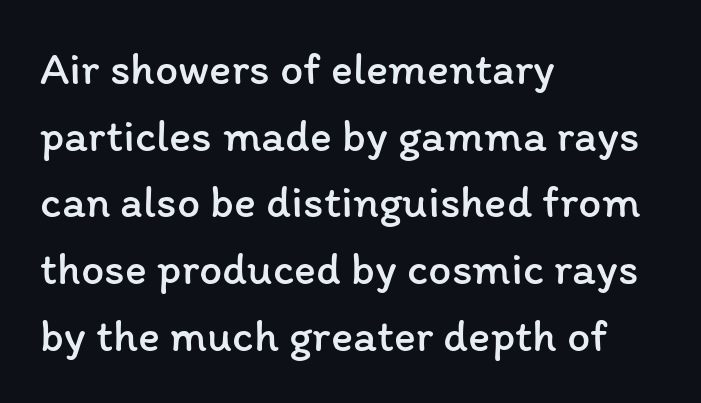
The image shows 46 px regular-weight type, upright; set left-aligned, normal line spacing (1.45x), normal letter spacing, not underlined; low stroke contrast and a medium x-height.
